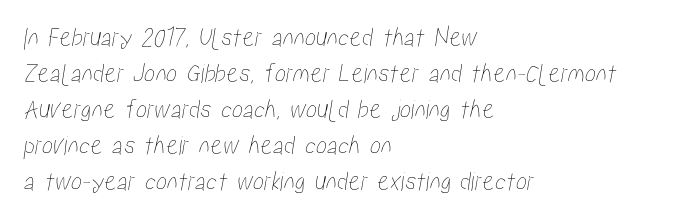
{"width": "condensed", "stroke_contrast": "low", "x_height": "medium", "monospaced": "no", "underline": "no", "align": "left", "line_spacing": "normal", "line_spacing_ratio": 1.29, "letter_spacing": "normal", "letter_spacing_em": 0.0, "glyph_px": 28}
